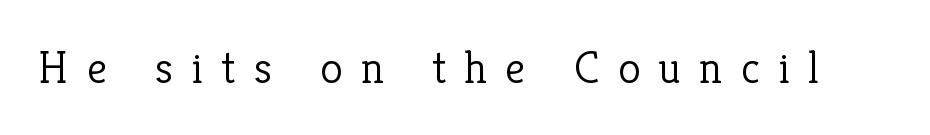
Loose tracking; the words dissolve into strings of separated letters. The text was rendered using a seriffed face with decorative stroke endings. Is the stroke heavy? The answer is a plain regular-or-lighter. Words float on clear page, feet unadorned. The passage shown is typed in a proportional face where columns would drift. Italic: no, the glyphs are upright roman.
